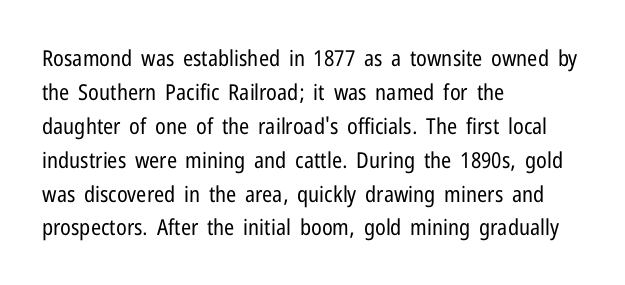
{"italic": "no", "bold": "no", "underline": "no", "align": "left", "line_spacing": "normal", "line_spacing_ratio": 1.54, "letter_spacing": "normal", "letter_spacing_em": 0.0, "glyph_px": 22}
